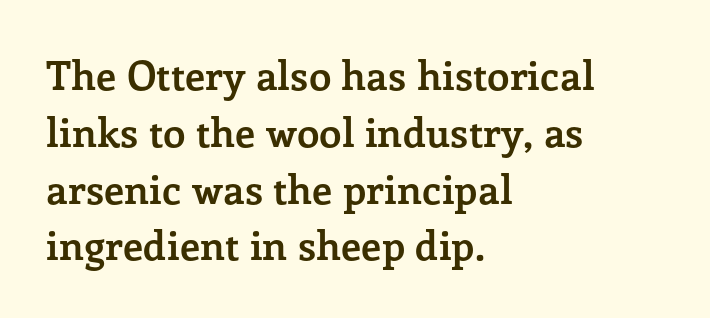
Q: Is the text bold? A: Yes.
Q: Is the text italic (slanted)? A: No, it is upright.
Q: Is the typeface a serif or a sans-serif typeface? A: Serif.
Q: Is the text underlined? A: No.
Q: How is the paragraph aligned? A: Left-aligned.
Q: Is the spacing between letters normal or unusually wide? A: Normal.
Q: Is the spacing between lines tight, normal or loose? A: Normal.
Q: Width (condensed, normal, or wide)? A: Normal.
Q: Stroke contrast? A: Low.
Q: x-height? A: Medium.
Q: Monospaced? A: No.
